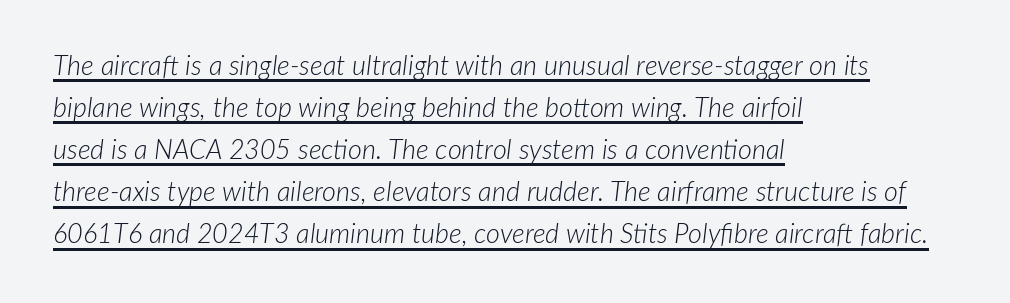
{"italic": "yes", "lean": "right", "slant_degrees": 7, "bold": "no", "underline": "yes", "align": "left", "line_spacing": "normal", "line_spacing_ratio": 1.56, "letter_spacing": "normal", "letter_spacing_em": 0.0, "glyph_px": 27}
